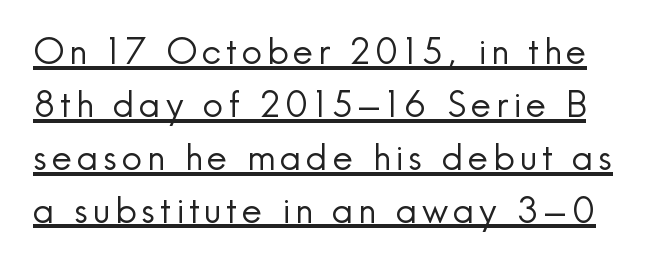
Q: Is the text bold? A: No.
Q: Is the text italic (slanted)? A: No, it is upright.
Q: Is the typeface a serif or a sans-serif typeface? A: Sans-serif.
Q: Is the text underlined? A: Yes.
Q: Is the spacing between lines tight, normal or loose? A: Normal.
Q: Width (condensed, normal, or wide)? A: Normal.
Q: x-height? A: Small.
Q: Monospaced? A: No.
